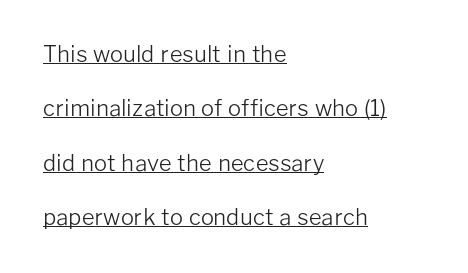
In terms of leading, this rendering errs on the spacious side. The typesetter chose a ragged-right arrangement here. Short note: letters normally spaced. Weight: regular or lighter. This is underlined copy, the kind a proofreader might mark for attention.
